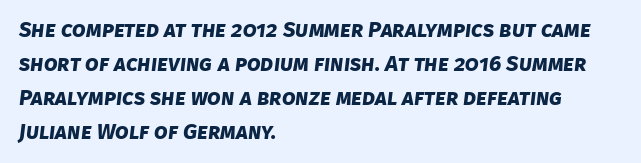
{"bold": "yes", "underline": "no", "align": "left", "line_spacing": "normal", "line_spacing_ratio": 1.54, "letter_spacing": "normal", "letter_spacing_em": 0.0, "glyph_px": 22}
